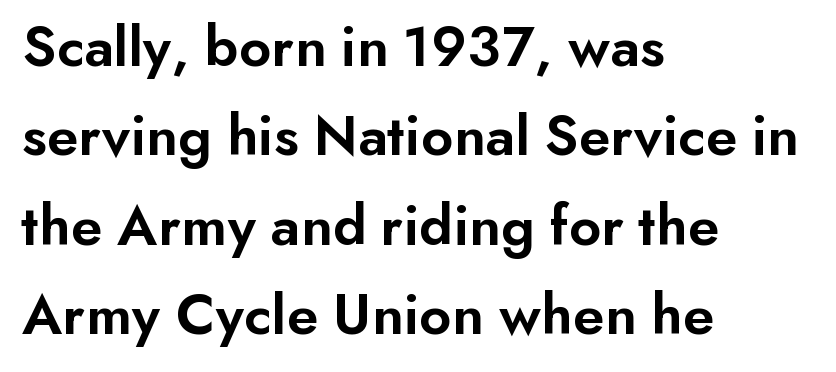
Q: Is the text bold? A: Semi-bold.
Q: Is the text italic (slanted)? A: No, it is upright.
Q: Is the typeface a serif or a sans-serif typeface? A: Sans-serif.
Q: Is the text underlined? A: No.
Q: How is the paragraph aligned? A: Left-aligned.
Q: Is the spacing between letters normal or unusually wide? A: Normal.
Q: Is the spacing between lines tight, normal or loose? A: Normal.
Q: Width (condensed, normal, or wide)? A: Normal.
Q: Stroke contrast? A: Low.
Q: x-height? A: Small.
Q: Monospaced? A: No.
